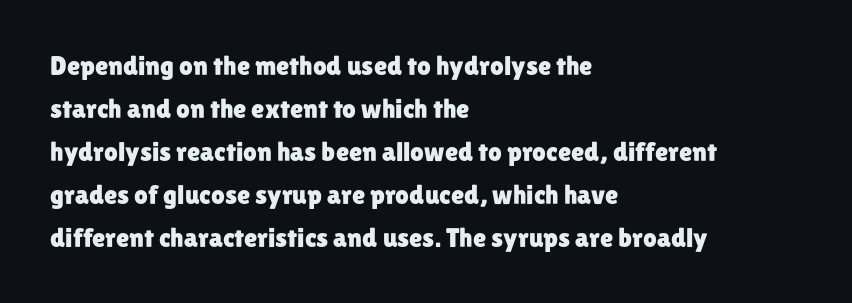
Q: Is the text italic (slanted)? A: No, it is upright.
Q: Is the text underlined? A: No.
Q: How is the paragraph aligned? A: Left-aligned.
Q: Is the spacing between letters normal or unusually wide? A: Normal.
Q: Is the spacing between lines tight, normal or loose? A: Normal.
